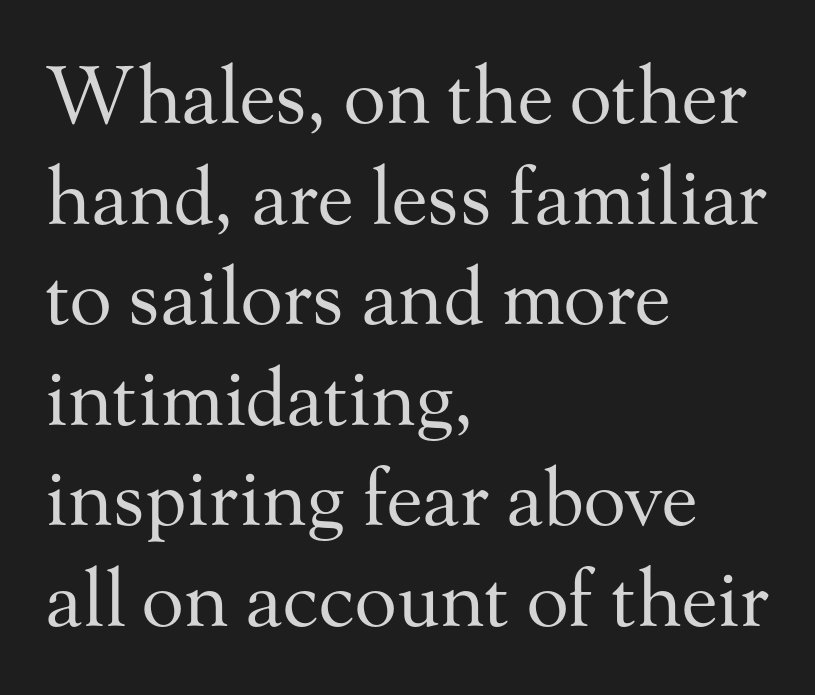
Q: Is the text bold? A: No.
Q: Is the text italic (slanted)? A: No, it is upright.
Q: Is the typeface a serif or a sans-serif typeface? A: Serif.
Q: Is the text underlined? A: No.
Q: How is the paragraph aligned? A: Left-aligned.
Q: Is the spacing between letters normal or unusually wide? A: Normal.
Q: Is the spacing between lines tight, normal or loose? A: Normal.
Q: Width (condensed, normal, or wide)? A: Normal.
Q: Stroke contrast? A: Medium.
Q: x-height? A: Small.
Q: Monospaced? A: No.
